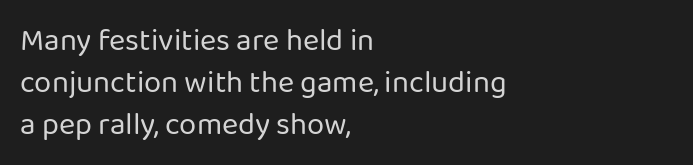
The image shows 31 px regular-weight sans-serif type, upright; set left-aligned, normal line spacing (1.36x), normal letter spacing, not underlined; low stroke contrast and a medium x-height.
